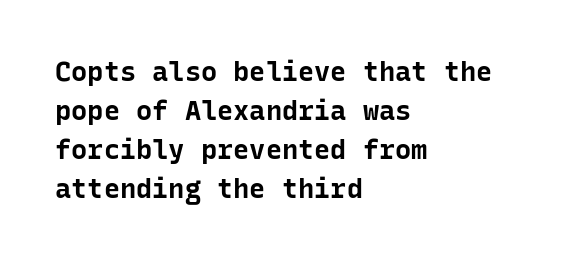
The image shows 27 px bold type, upright; set left-aligned, normal line spacing (1.45x), normal letter spacing, not underlined.
